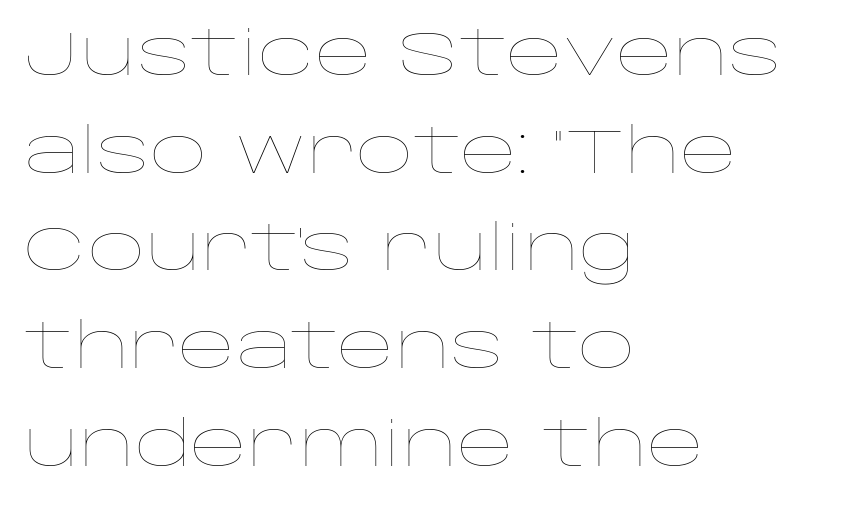
Spacing verdict: proportional, widths tailored to each character. Left-aligned paragraph, ragged on the right. The passage shown stacks its lines at a standard gap. The gaps between neighbouring characters are ordinary and unremarkable. Stems and bowls with no extra thickness — not bold. This is roman type, the default non-slanted kind.
